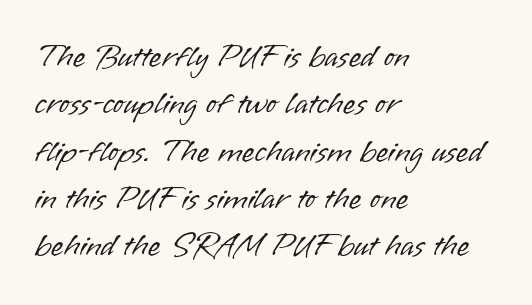
{"serif": "no", "bold": "no", "weight": "light", "width": "normal", "stroke_contrast": "low", "x_height": "small", "monospaced": "no", "underline": "no", "align": "left", "line_spacing": "normal", "line_spacing_ratio": 1.48, "letter_spacing": "normal", "letter_spacing_em": 0.0, "glyph_px": 32}
